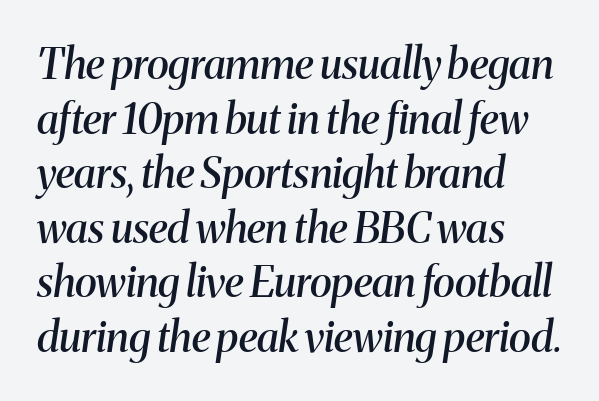
{"serif": "yes", "italic": "yes", "lean": "right", "slant_degrees": 8, "bold": "semi", "weight": "semibold", "width": "normal", "stroke_contrast": "medium", "x_height": "medium", "monospaced": "no", "underline": "no", "align": "left", "line_spacing": "normal", "line_spacing_ratio": 1.3, "letter_spacing": "normal", "letter_spacing_em": 0.0, "glyph_px": 42}
